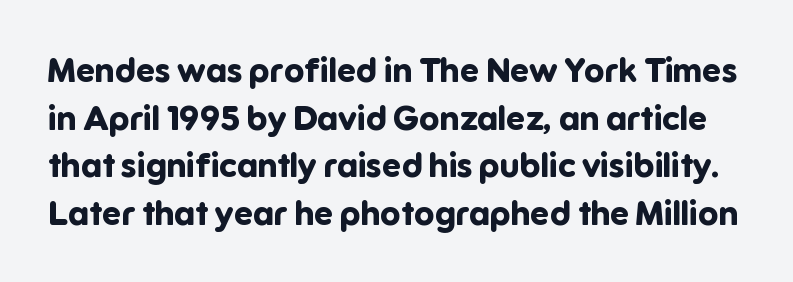
{"serif": "no", "italic": "no", "bold": "yes", "weight": "bold", "width": "normal", "stroke_contrast": "low", "x_height": "medium", "monospaced": "no", "underline": "no", "line_spacing": "normal", "line_spacing_ratio": 1.4, "letter_spacing": "normal", "letter_spacing_em": 0.0, "glyph_px": 34}
